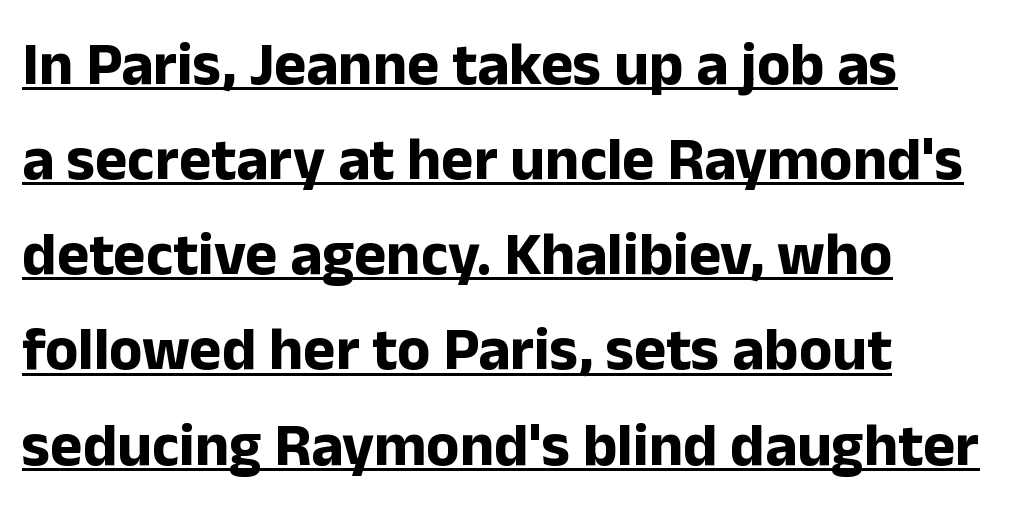
Ordinary non-slanted type is in use. The letterforms sit shoulder to shoulder at normal distance. Horizontally, the lines are justified to the leading edge only. Glance below the letters and you will spot a drawn line.
